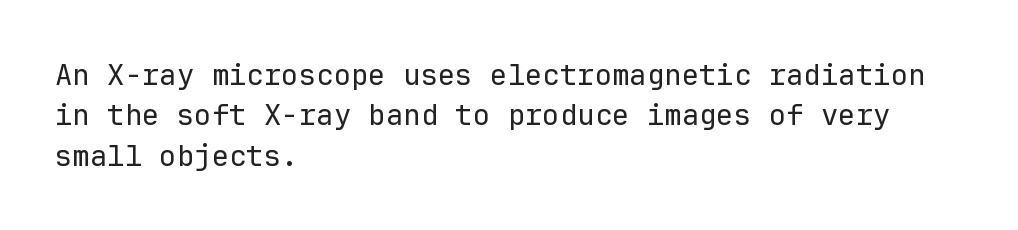
Think of a typewriter: that constant character pitch is what you see here. Observe the ordinary spacing: letters are neighbours, not strangers. This is not heavy type; no bold has been used. Just letters on the line, the space beneath them empty. The rendering shows plain stroke endings on the letterforms — a sans-serif design. Typeset ragged right — the left edge is the straight one.
